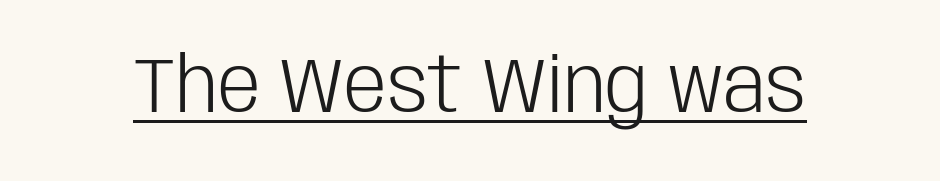
The string is rendered with underlining switched on. Stroke terminals: plain, sans-serif. Letter spacing: default. Characters remain perfectly vertical along every line.
